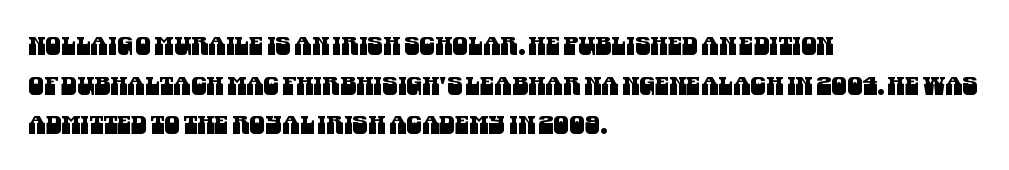
{"underline": "no", "align": "left", "line_spacing": "normal", "line_spacing_ratio": 1.59, "letter_spacing": "normal", "letter_spacing_em": 0.0, "glyph_px": 25}
